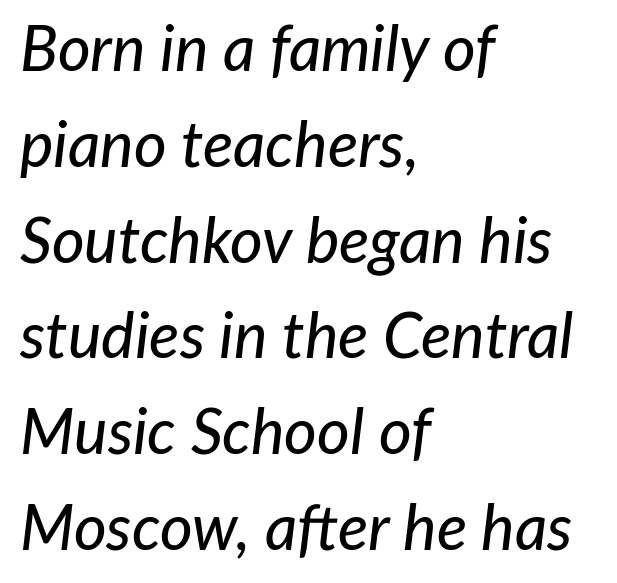
The image shows 63 px text type, italic (leaning right); set left-aligned, normal line spacing (1.52x), normal letter spacing, not underlined; low stroke contrast and a medium x-height.
